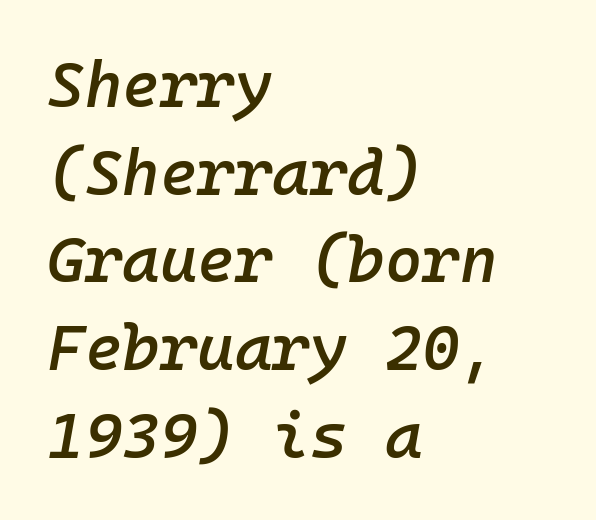
{"italic": "yes", "lean": "right", "slant_degrees": 10, "bold": "semi", "weight": "semibold", "width": "normal", "stroke_contrast": "low", "x_height": "medium", "monospaced": "yes", "underline": "no", "align": "left", "line_spacing": "normal", "line_spacing_ratio": 1.37, "letter_spacing": "normal", "letter_spacing_em": 0.0, "glyph_px": 64}
